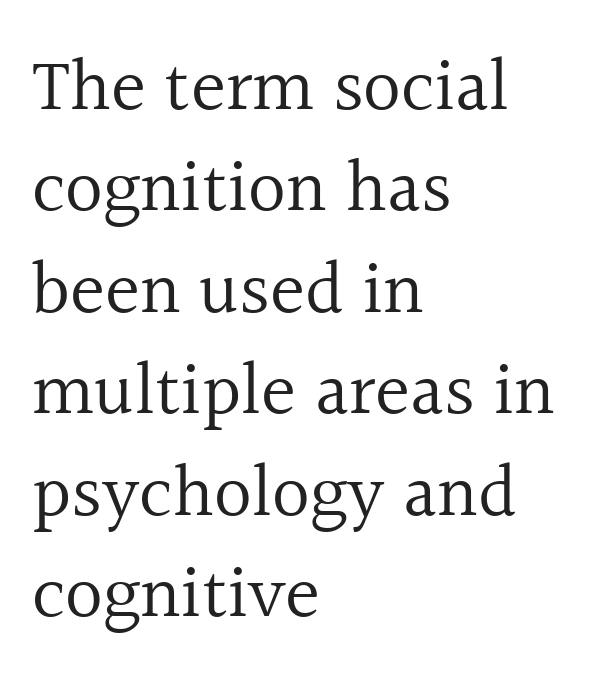
Classification — serif. Think of a printed novel: that variable character pitch is what you see here. Line beginnings align vertically; line endings do not. Check under the words: just untouched page. Summary of vertical rhythm: regular, with standard interline spacing.
